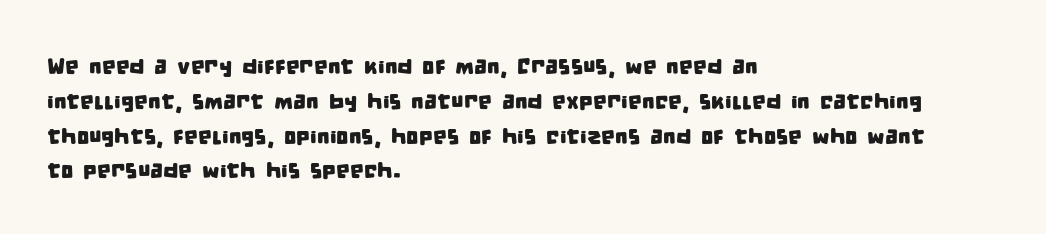
The image shows 22 px text type; set left-aligned, normal line spacing (1.58x), normal letter spacing, not underlined.
